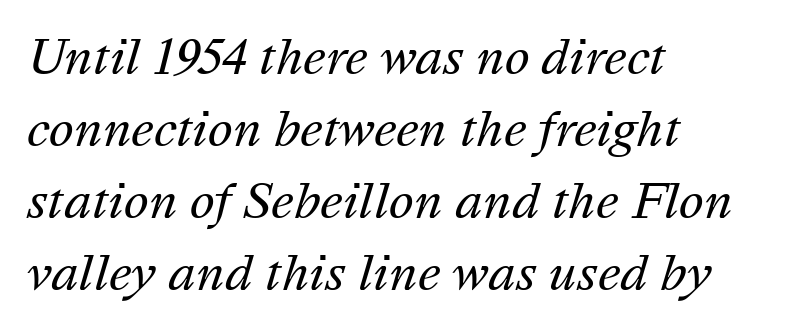
The image shows 47 px regular-weight type, italic (leaning right); set left-aligned, normal line spacing (1.53x), normal letter spacing, not underlined; medium stroke contrast and a medium x-height.
